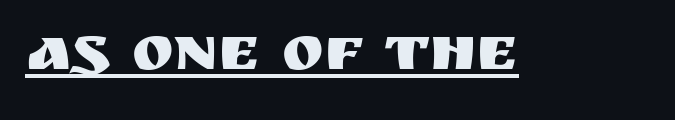
Students, observe the line beneath the letters — that is underlining. This sample uses plain, unmodified letter spacing. The designer went with a sans here, leaving each stem footless. Every stem runs plumb, perpendicular to the baseline. Character widths vary here, with narrow letters taking less room than wide ones.
